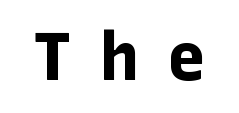
The image shows 67 px bold sans-serif type, upright; set unusually wide letter spacing (+0.41 em), not underlined; low stroke contrast and a medium x-height.
